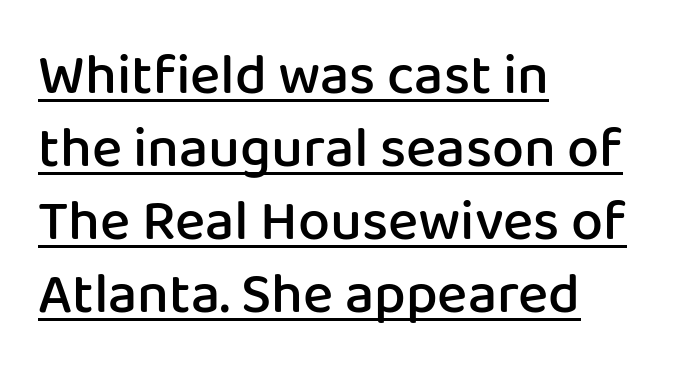
The rendering anchors every line to the left-hand side. Do the characters align in a grid? No, the font is proportional. The type is set solid horizontally, with unmodified tracking. Descenders here cross a horizontal rule under the line. Characters remain perfectly vertical along every line.
